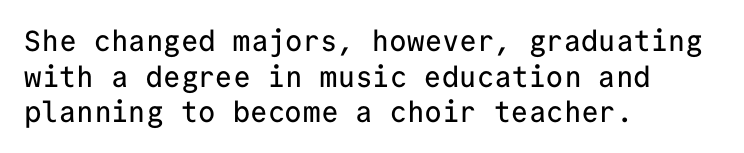
{"serif": "no", "italic": "no", "width": "normal", "stroke_contrast": "low", "x_height": "medium", "monospaced": "yes", "underline": "no", "align": "left", "line_spacing_ratio": 1.23, "letter_spacing": "normal", "letter_spacing_em": 0.0, "glyph_px": 29}
